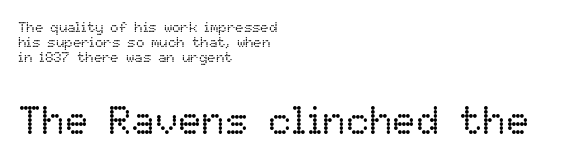
The image shows 39 px regular-weight type, upright; set left-aligned, tight line spacing (1.08x), normal letter spacing, not underlined; the second (bottom) block is 2.79x larger; low stroke contrast and a medium x-height.
